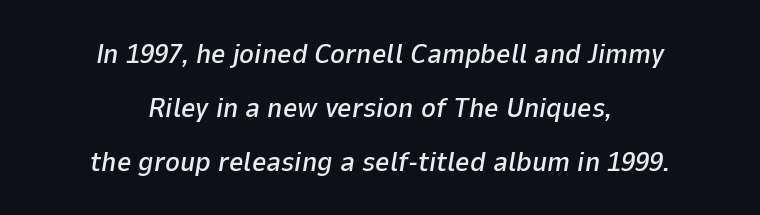
{"italic": "yes", "lean": "right", "slant_degrees": 9, "width": "normal", "stroke_contrast": "low", "x_height": "medium", "monospaced": "no", "underline": "no", "align": "center", "line_spacing": "loose", "line_spacing_ratio": 1.92, "letter_spacing": "normal", "letter_spacing_em": 0.0, "glyph_px": 28}
